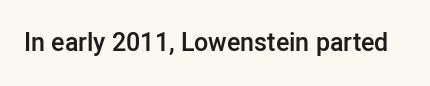
Q: Is the text bold? A: Semi-bold.
Q: Is the text italic (slanted)? A: No, it is upright.
Q: Is the text underlined? A: No.
Q: Is the spacing between letters normal or unusually wide? A: Normal.
